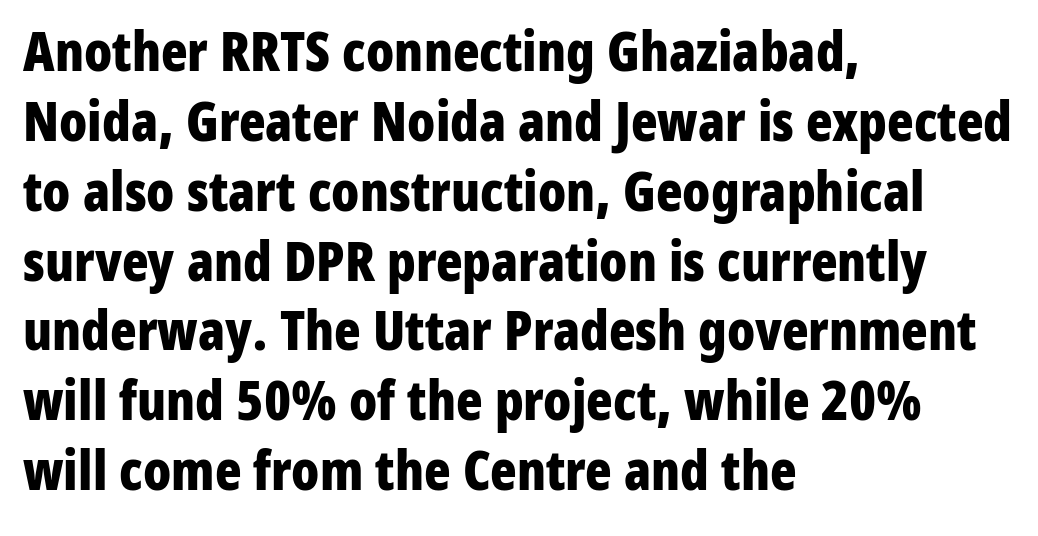
On the weight axis this lands at bold, roughly 700. Compared with a centered layout, this one pins lines to the left instead. Posture: straight, roman, zero tilt. The letters sit at their default tracking, neither squeezed nor spread. Nothing sits at the stroke ends, so this counts as sans-serif. Character widths vary here, with narrow letters taking less room than wide ones.
